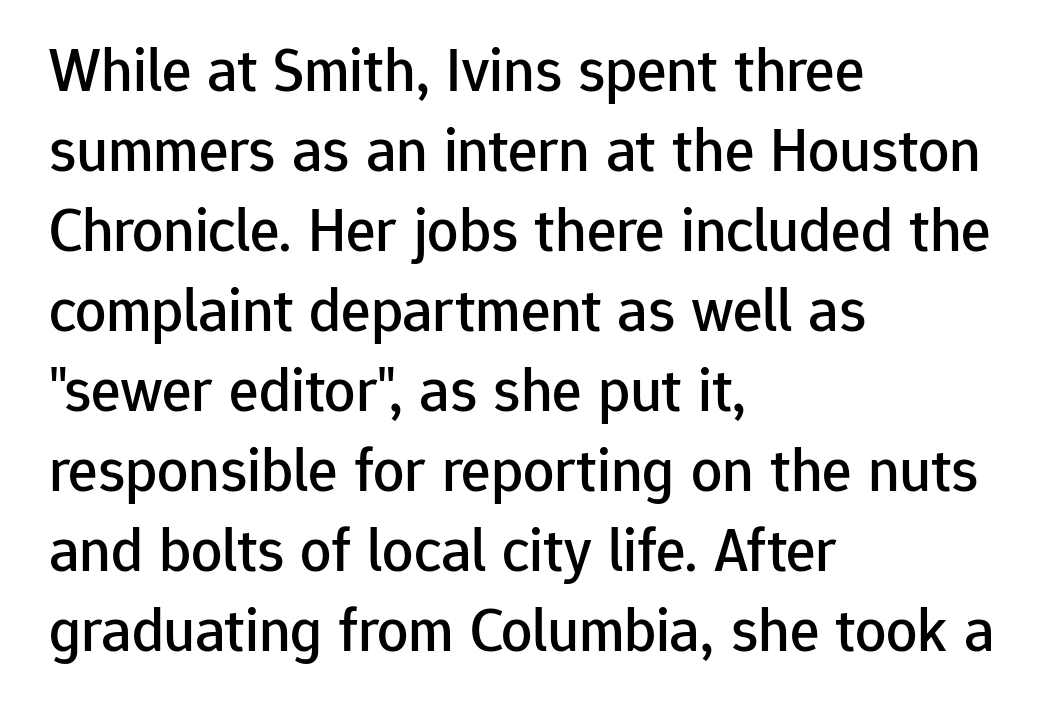
Q: Is the text italic (slanted)? A: No, it is upright.
Q: Is the typeface a serif or a sans-serif typeface? A: Sans-serif.
Q: Is the text underlined? A: No.
Q: How is the paragraph aligned? A: Left-aligned.
Q: Is the spacing between letters normal or unusually wide? A: Normal.
Q: Is the spacing between lines tight, normal or loose? A: Normal.
Q: Width (condensed, normal, or wide)? A: Normal.
Q: Stroke contrast? A: Low.
Q: x-height? A: Medium.
Q: Monospaced? A: No.
